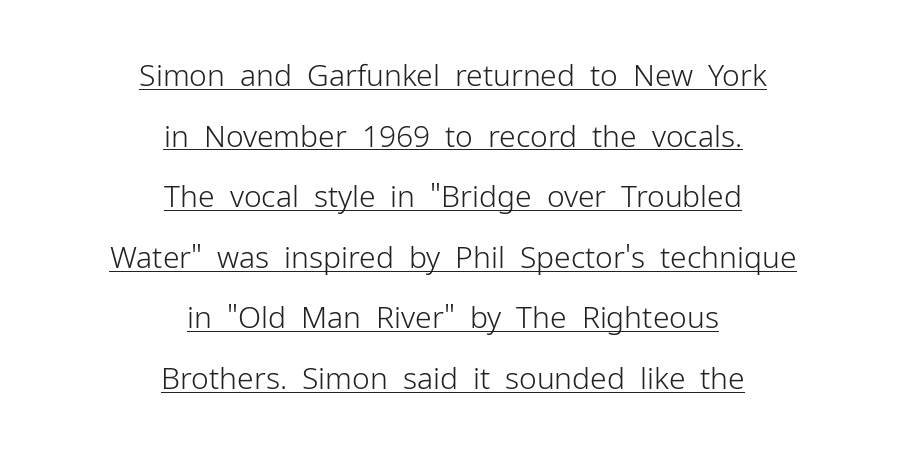
These lines stand farther apart than default settings would place them. Each word holds together tightly as a unit, with standard inter-letter gaps. A typesetter would call this proportional, since set widths differ per character. Typeset on center — no edge is straight.
